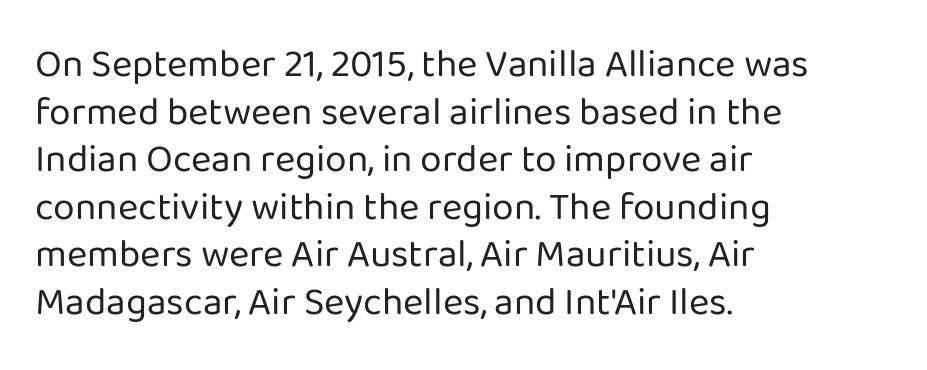
Q: Is the text bold? A: No.
Q: Is the text italic (slanted)? A: No, it is upright.
Q: Is the typeface a serif or a sans-serif typeface? A: Sans-serif.
Q: Is the text underlined? A: No.
Q: How is the paragraph aligned? A: Left-aligned.
Q: Is the spacing between letters normal or unusually wide? A: Normal.
Q: Width (condensed, normal, or wide)? A: Normal.
Q: Stroke contrast? A: Low.
Q: x-height? A: Medium.
Q: Monospaced? A: No.
